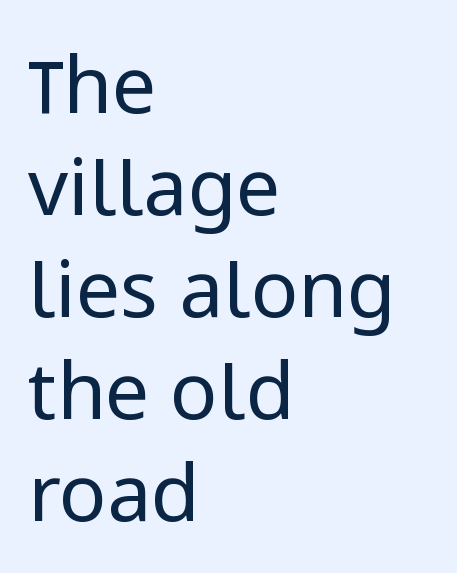
The image shows 79 px regular-weight sans-serif type, upright; set left-aligned, normal line spacing (1.29x), normal letter spacing, not underlined; low stroke contrast and a medium x-height.
